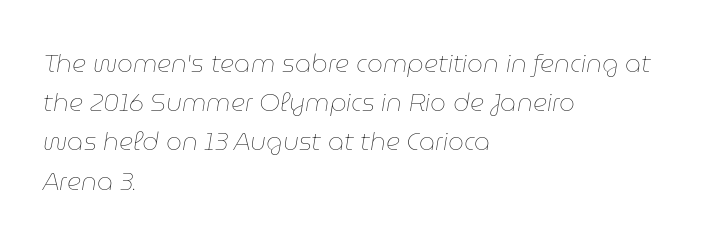
{"italic": "yes", "lean": "right", "slant_degrees": 9, "bold": "no", "underline": "no", "align": "left", "line_spacing": "normal", "line_spacing_ratio": 1.57, "letter_spacing": "normal", "letter_spacing_em": 0.0, "glyph_px": 25}
